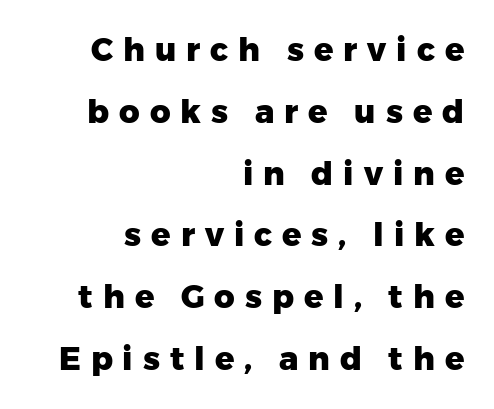
The image shows 32 px heavy sans-serif type, upright; set right-aligned, loose line spacing (1.93x), unusually wide letter spacing (+0.31 em), not underlined; low stroke contrast and a medium x-height.
